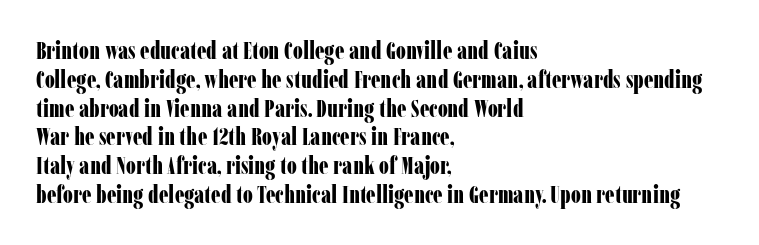
{"italic": "no", "bold": "yes", "underline": "no", "align": "left", "line_spacing_ratio": 1.2, "letter_spacing": "normal", "letter_spacing_em": 0.0, "glyph_px": 24}
